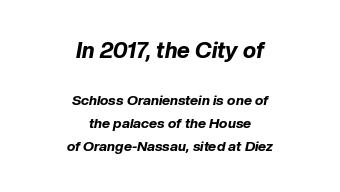
The image shows 22 px bold type, italic (leaning right); set centered, normal line spacing (1.64x), normal letter spacing, not underlined; the first (top) block is 1.57x larger.
